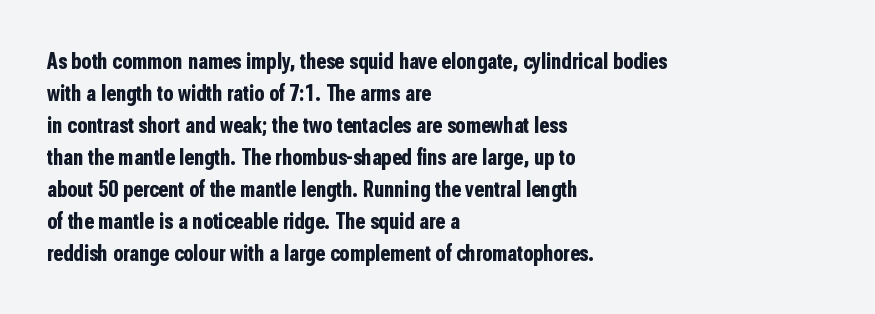
Q: Is the text bold? A: Yes.
Q: Is the text italic (slanted)? A: No, it is upright.
Q: Is the text underlined? A: No.
Q: How is the paragraph aligned? A: Left-aligned.
Q: Is the spacing between letters normal or unusually wide? A: Normal.
Q: Is the spacing between lines tight, normal or loose? A: Normal.
